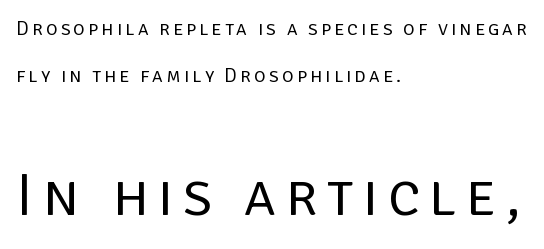
Q: Is the text bold? A: No.
Q: Is the text italic (slanted)? A: No, it is upright.
Q: Is the typeface a serif or a sans-serif typeface? A: Sans-serif.
Q: Is the text underlined? A: No.
Q: How is the paragraph aligned? A: Left-aligned.
Q: Is the spacing between lines tight, normal or loose? A: Loose.
Q: Which block of text is set in a larger size, the first (top) or the second (bottom)? A: The second (bottom) one.
Q: Width (condensed, normal, or wide)? A: Normal.
Q: Stroke contrast? A: Low.
Q: x-height? A: Large.
Q: Monospaced? A: No.
